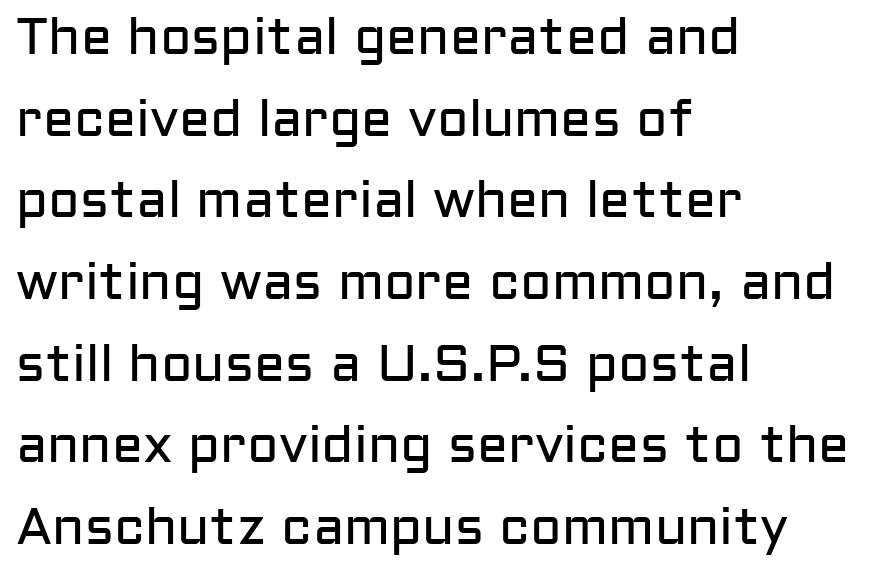
Letters have the restrained weight of plain body copy at most. Honestly, the letter spacing is just normal — you wouldn't notice it. Type without underlining. One glance says typical: line gaps are just what's usual.
